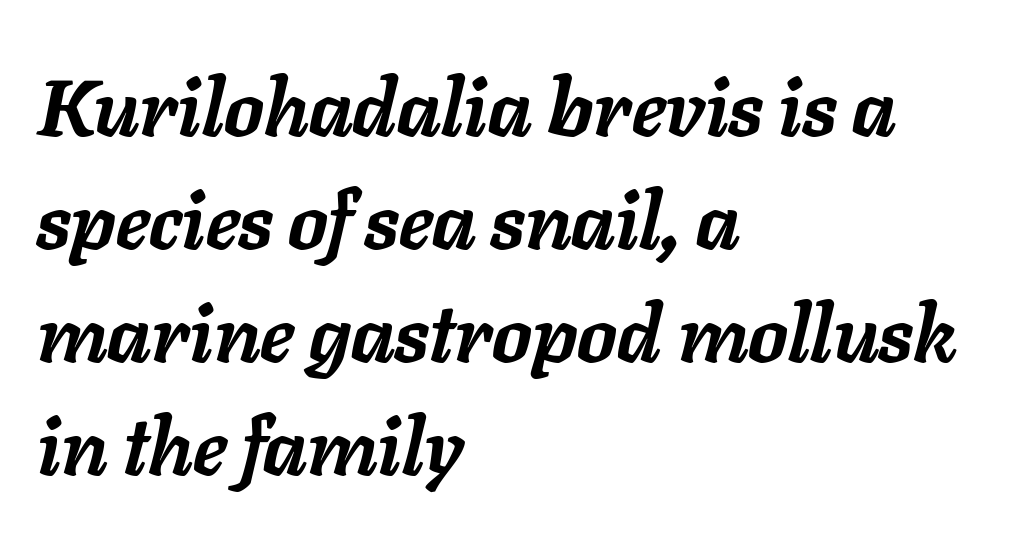
Q: Is the text bold? A: Yes.
Q: Is the text italic (slanted)? A: Yes, it leans right by about 11 degrees.
Q: Is the text underlined? A: No.
Q: How is the paragraph aligned? A: Left-aligned.
Q: Is the spacing between letters normal or unusually wide? A: Normal.
Q: Is the spacing between lines tight, normal or loose? A: Normal.
Q: Width (condensed, normal, or wide)? A: Normal.
Q: Stroke contrast? A: Low.
Q: x-height? A: Medium.
Q: Monospaced? A: No.
